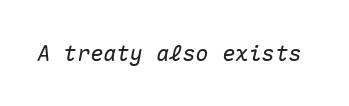
Q: Is the text italic (slanted)? A: Yes, it leans right by about 10 degrees.
Q: Is the text underlined? A: No.
Q: Is the spacing between letters normal or unusually wide? A: Normal.
